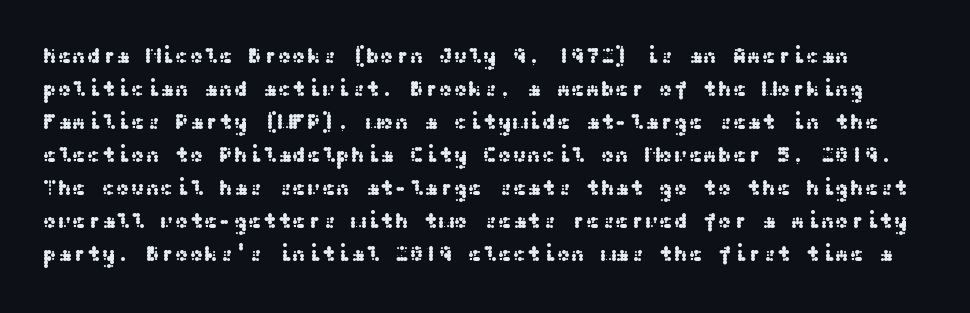
{"italic": "no", "underline": "no", "line_spacing": "normal", "line_spacing_ratio": 1.5, "letter_spacing": "normal", "letter_spacing_em": 0.0, "glyph_px": 22}
